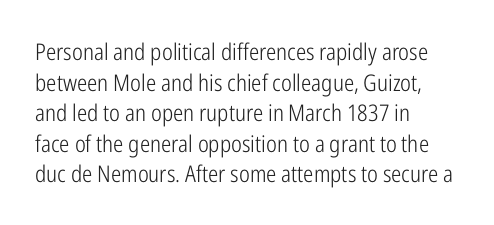
Vertical spacing — default. The text block is weighted toward the left margin, trailing off unevenly rightward. The baseline area is clear. These lines keep a tight, regular rhythm from letter to letter. No extra ink here — the face is not bold.
